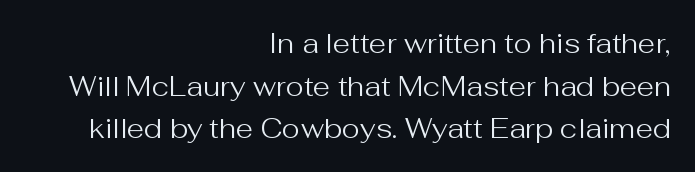
The image shows 28 px regular-weight sans-serif type, upright; set right-aligned, normal line spacing (1.52x), normal letter spacing, not underlined; medium stroke contrast and a medium x-height.
